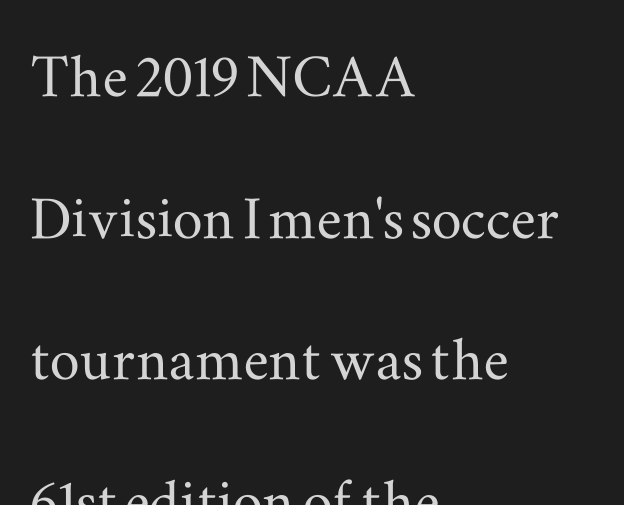
The image shows 75 px wide serif type, upright; set left-aligned, line spacing 1.89x, normal letter spacing, not underlined; medium stroke contrast and a small x-height.
